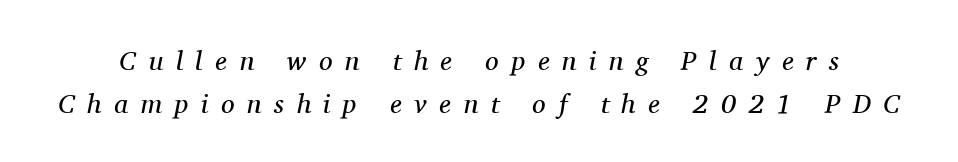
The image shows 27 px text type, italic (leaning right); set normal line spacing (1.59x), unusually wide letter spacing (+0.47 em), not underlined.
